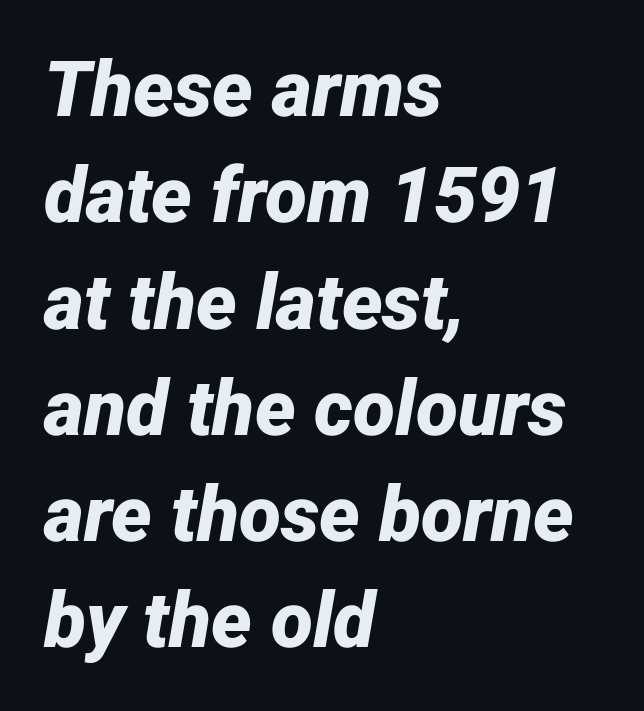
The image shows 77 px bold type, italic (leaning right); set left-aligned, normal line spacing (1.38x), normal letter spacing, not underlined; low stroke contrast and a medium x-height.
